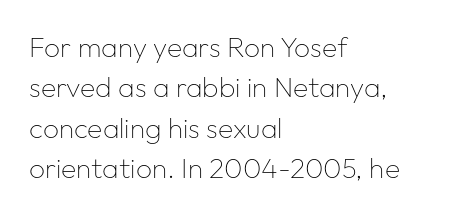
{"serif": "no", "italic": "no", "bold": "no", "weight": "thin", "width": "normal", "stroke_contrast": "low", "x_height": "medium", "monospaced": "no", "underline": "no", "align": "left", "line_spacing": "normal", "line_spacing_ratio": 1.44, "letter_spacing": "normal", "letter_spacing_em": 0.0, "glyph_px": 28}
